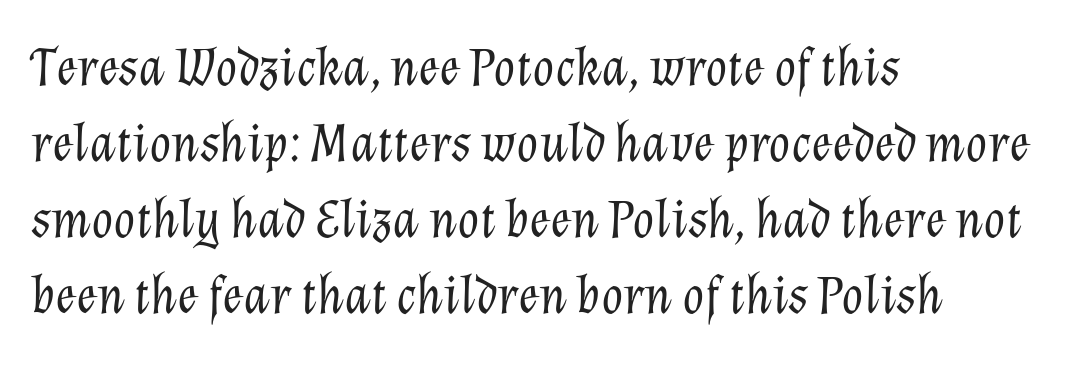
Does the copy run flush right? No — it runs flush left. Look at the tracking — it's just the regular setting, nothing added. Glance below the letters and you will spot only blank space. Leading matches the norm, producing a regular column. Every character sits at an angle, as italics do. Do the characters align in a grid? No, the font is proportional.
